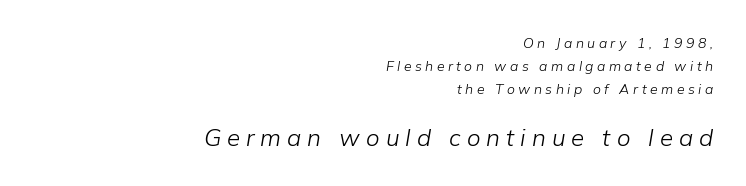
Q: Is the text bold? A: No.
Q: Is the text italic (slanted)? A: Yes, it leans right by about 9 degrees.
Q: Is the text underlined? A: No.
Q: How is the paragraph aligned? A: Right-aligned.
Q: Is the spacing between letters normal or unusually wide? A: Unusually wide.
Q: Is the spacing between lines tight, normal or loose? A: Normal.
Q: Which block of text is set in a larger size, the first (top) or the second (bottom)? A: The second (bottom) one.
